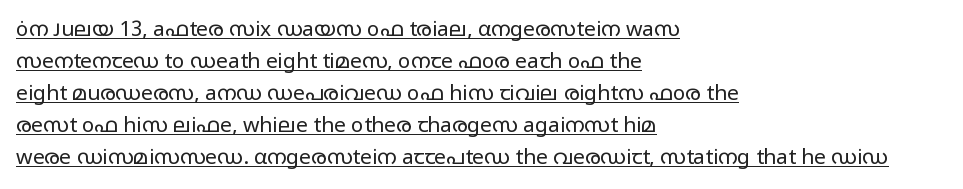
Q: Is the text bold? A: No.
Q: Is the text italic (slanted)? A: No, it is upright.
Q: Is the text underlined? A: Yes.
Q: How is the paragraph aligned? A: Left-aligned.
Q: Is the spacing between letters normal or unusually wide? A: Normal.
Q: Is the spacing between lines tight, normal or loose? A: Normal.
